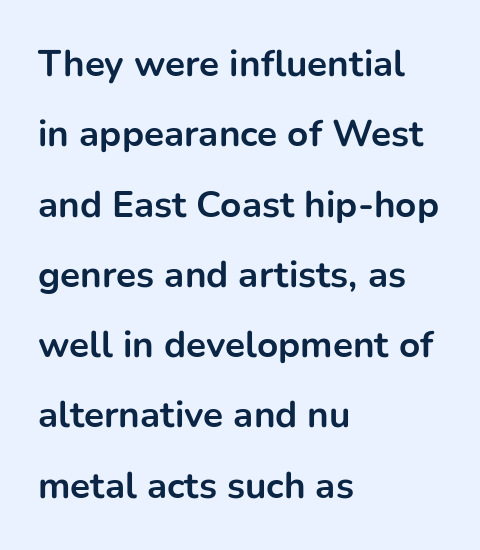
The image shows 37 px bold sans-serif type, upright; set left-aligned, loose line spacing (1.9x), normal letter spacing, not underlined; low stroke contrast and a medium x-height.
